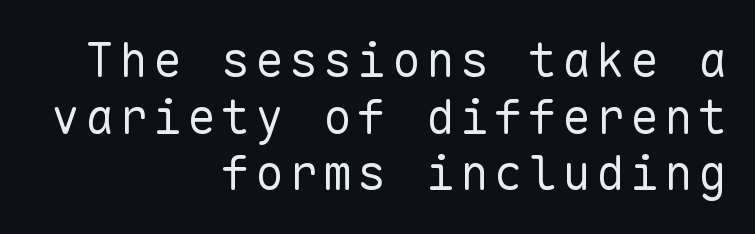
{"serif": "no", "italic": "no", "bold": "no", "weight": "regular", "width": "normal", "stroke_contrast": "low", "x_height": "medium", "monospaced": "yes", "underline": "no", "align": "right", "line_spacing_ratio": 1.18, "glyph_px": 48}
